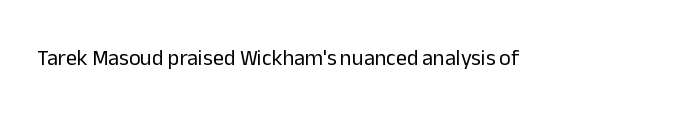
Q: Is the text bold? A: No.
Q: Is the text italic (slanted)? A: No, it is upright.
Q: Is the text underlined? A: No.
Q: Is the spacing between letters normal or unusually wide? A: Normal.
